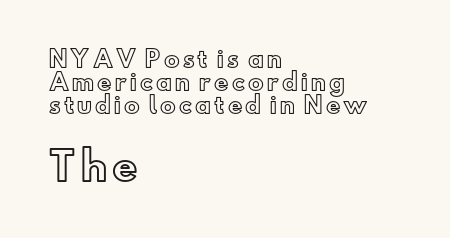
{"italic": "no", "width": "normal", "x_height": "small", "monospaced": "no", "underline": "no", "align": "left", "line_spacing": "tight", "line_spacing_ratio": 1.04, "larger_block": "second", "size_ratio": 1.77, "glyph_px": 39}
